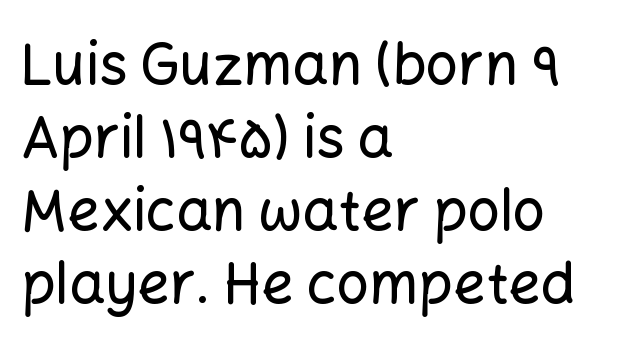
The image shows 57 px sans-serif type, upright; set left-aligned, normal line spacing (1.28x), normal letter spacing, not underlined; low stroke contrast and a medium x-height.
